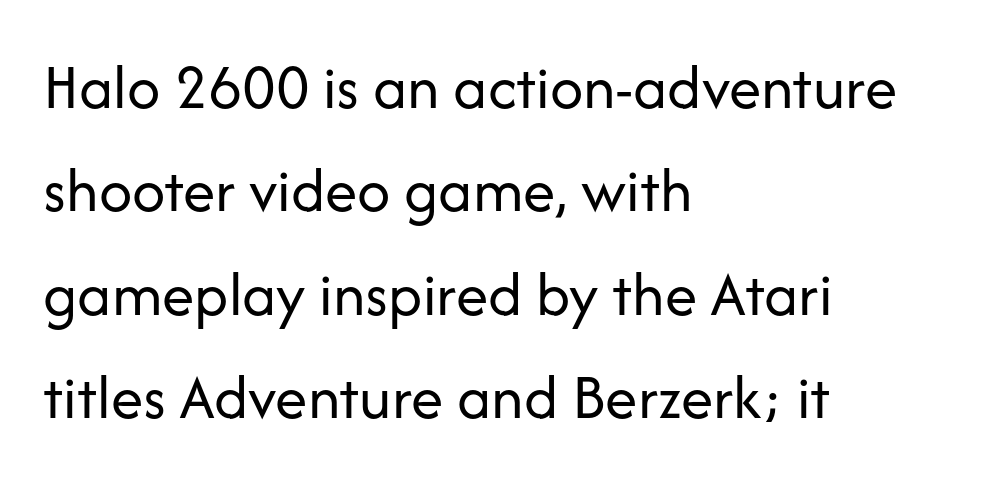
Q: Is the text bold? A: No.
Q: Is the text italic (slanted)? A: No, it is upright.
Q: Is the typeface a serif or a sans-serif typeface? A: Sans-serif.
Q: Is the text underlined? A: No.
Q: How is the paragraph aligned? A: Left-aligned.
Q: Is the spacing between letters normal or unusually wide? A: Normal.
Q: Is the spacing between lines tight, normal or loose? A: Normal.
Q: Width (condensed, normal, or wide)? A: Normal.
Q: Stroke contrast? A: Low.
Q: x-height? A: Medium.
Q: Monospaced? A: No.
